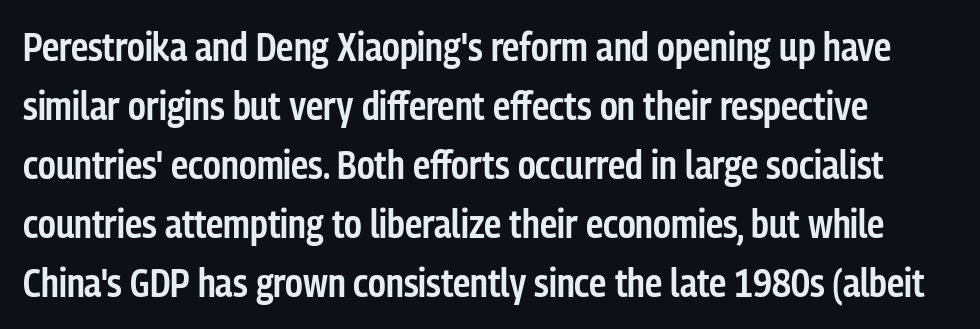
Q: Is the text bold? A: Semi-bold.
Q: Is the text italic (slanted)? A: No, it is upright.
Q: Is the typeface a serif or a sans-serif typeface? A: Sans-serif.
Q: Is the text underlined? A: No.
Q: Is the spacing between letters normal or unusually wide? A: Normal.
Q: Is the spacing between lines tight, normal or loose? A: Normal.
Q: Width (condensed, normal, or wide)? A: Condensed.
Q: Stroke contrast? A: Low.
Q: x-height? A: Medium.
Q: Monospaced? A: No.
